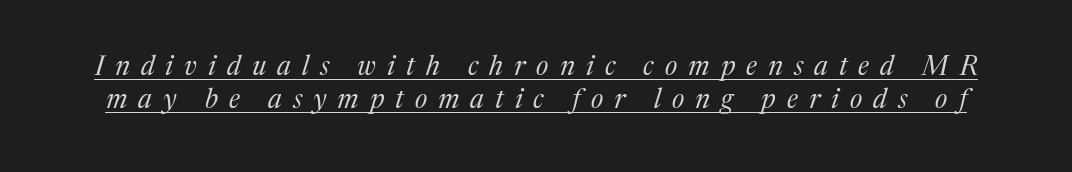
{"italic": "yes", "lean": "right", "slant_degrees": 17, "bold": "no", "underline": "yes", "line_spacing_ratio": 1.23, "letter_spacing": "wide", "letter_spacing_em": 0.41, "glyph_px": 27}
